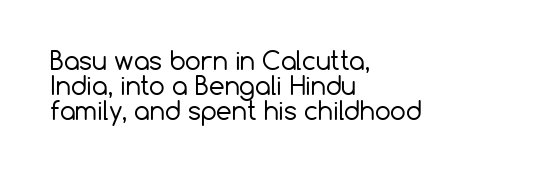
{"italic": "no", "bold": "no", "underline": "no", "align": "left", "line_spacing": "tight", "line_spacing_ratio": 1.01, "letter_spacing": "normal", "letter_spacing_em": 0.0, "glyph_px": 25}
